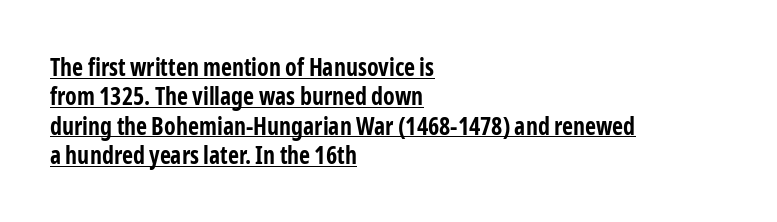
{"italic": "no", "bold": "yes", "underline": "yes", "align": "left", "line_spacing_ratio": 1.22, "letter_spacing": "normal", "letter_spacing_em": 0.0, "glyph_px": 24}
